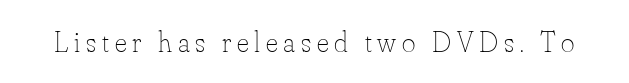
Any mark beneath the type? The region is blank. The tracking jumps out immediately: characters are airy and widely separated. Is the type heavy? It reads as light-to-regular instead. Varying glyph widths throughout — classic text-font behaviour. This sample uses an upright cut, with every glyph sitting square on the baseline.
